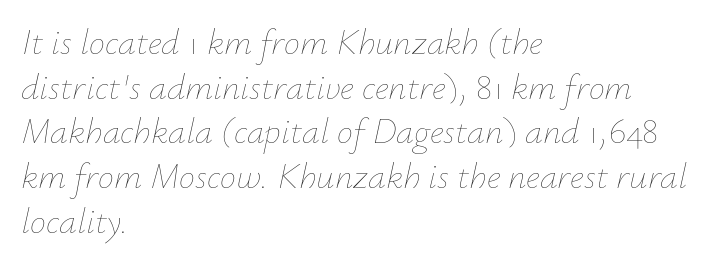
The setting favours the left margin, as ordinary paragraphs usually do. These lines were composed using italics. Unbolded letterforms with no extra heft. The space beneath each line is pristine and unruled. You could not count columns in this text — the font is proportionally spaced. Look at the tracking — it's just the regular setting, nothing added.
